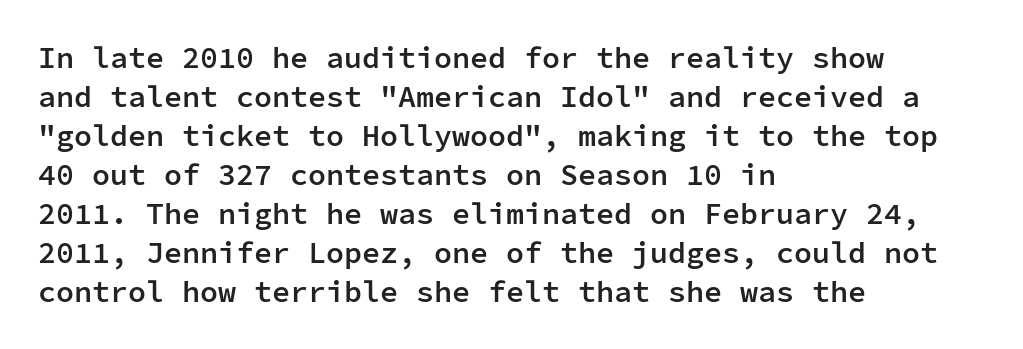
Here the glyphs are tracked normally, forming tight word shapes. The lettering stays uniformly vertical, giving the passage a roman look. Students, observe: this is what conventionally led text looks like. Glance below the letters and you will spot only blank space. Look at the bottom of the vertical strokes: they stop flat, with no serifs.
